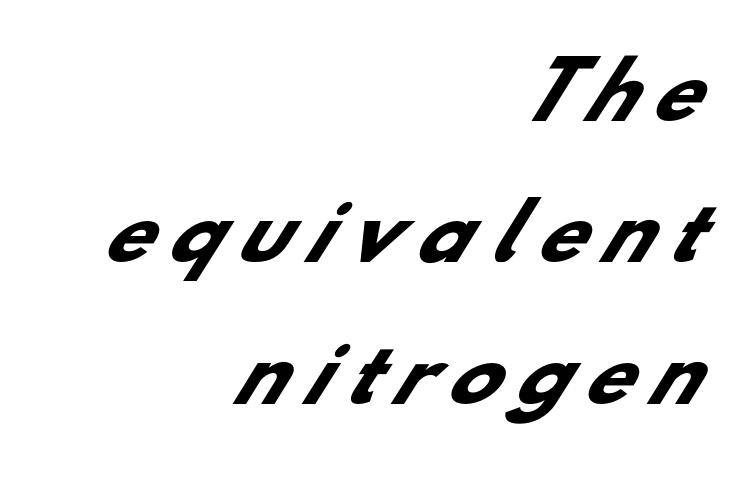
The image shows 76 px heavy sans-serif type; set right-aligned, line spacing 1.86x, unusually wide letter spacing (+0.23 em), not underlined; low stroke contrast and a small x-height.
